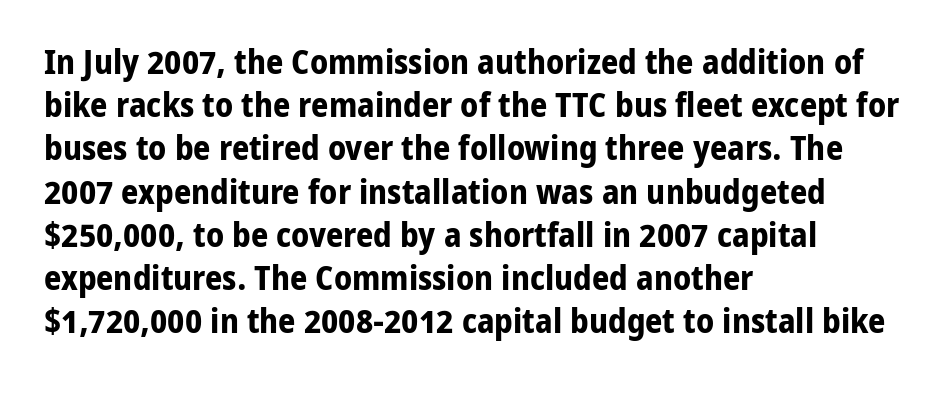
Inter-character spacing is left at the font's built-in metrics. Designer's note — italics off, roman on. Nope, no serifs anywhere on these letters. Glance below the letters and you will spot only blank space. Is there much room between lines? A standard amount, neither cramped nor airy. Proportional: the letters do not fall into vertical columns.
